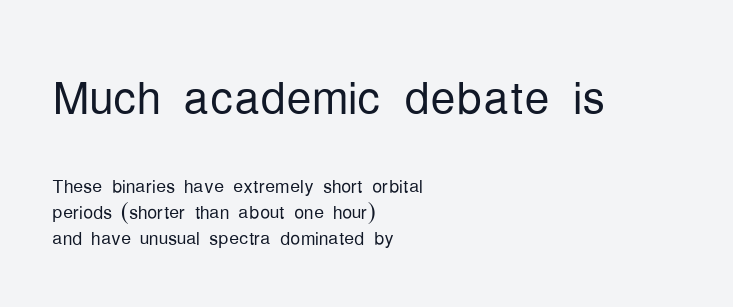
The image shows 63 px light, condensed sans-serif type, upright; set left-aligned, tight line spacing (1.04x), normal letter spacing, not underlined; the first (top) block is 2.52x larger; low stroke contrast and a medium x-height.
